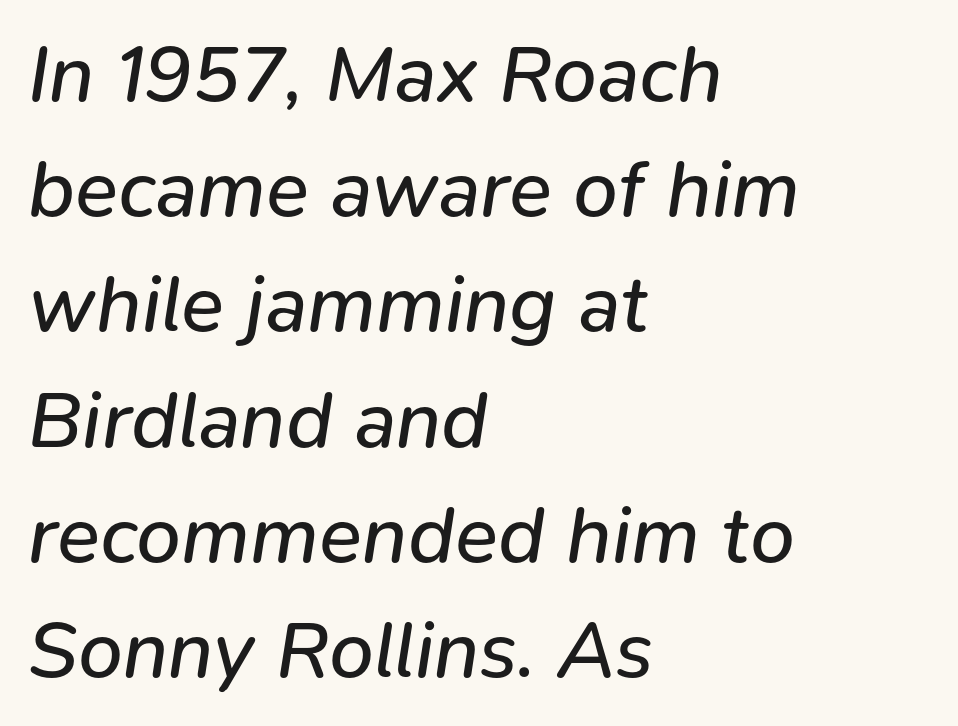
{"italic": "yes", "lean": "right", "slant_degrees": 9, "bold": "no", "weight": "regular", "width": "normal", "stroke_contrast": "low", "x_height": "medium", "monospaced": "no", "underline": "no", "align": "left", "line_spacing": "normal", "line_spacing_ratio": 1.44, "letter_spacing": "normal", "letter_spacing_em": 0.0, "glyph_px": 80}
